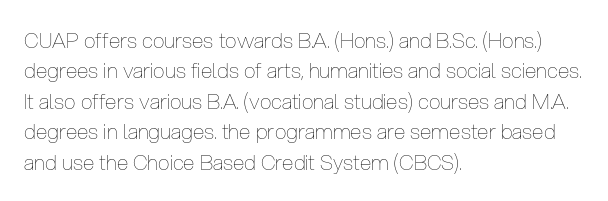
Q: Is the text bold? A: No.
Q: Is the text italic (slanted)? A: No, it is upright.
Q: Is the text underlined? A: No.
Q: How is the paragraph aligned? A: Left-aligned.
Q: Is the spacing between letters normal or unusually wide? A: Normal.
Q: Is the spacing between lines tight, normal or loose? A: Normal.
